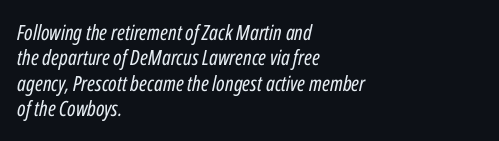
Does extra space separate the letters? No, they use regular spacing. The axis of the letterforms is tilted away from vertical. Nobody drew a line under any word here. Visually the block forms a straight wall on the left and a jagged coastline on the right.
